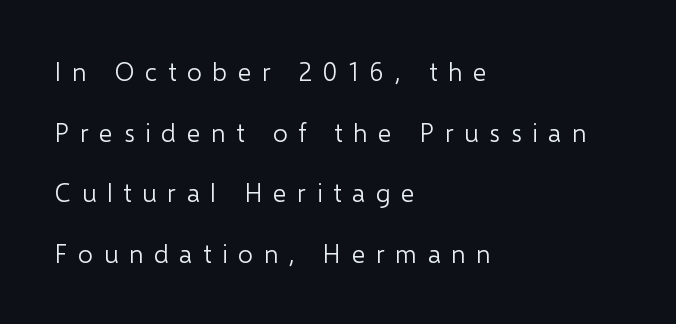
{"italic": "no", "bold": "no", "underline": "no", "align": "left", "line_spacing": "loose", "line_spacing_ratio": 2.33, "letter_spacing": "wide", "letter_spacing_em": 0.41, "glyph_px": 26}
